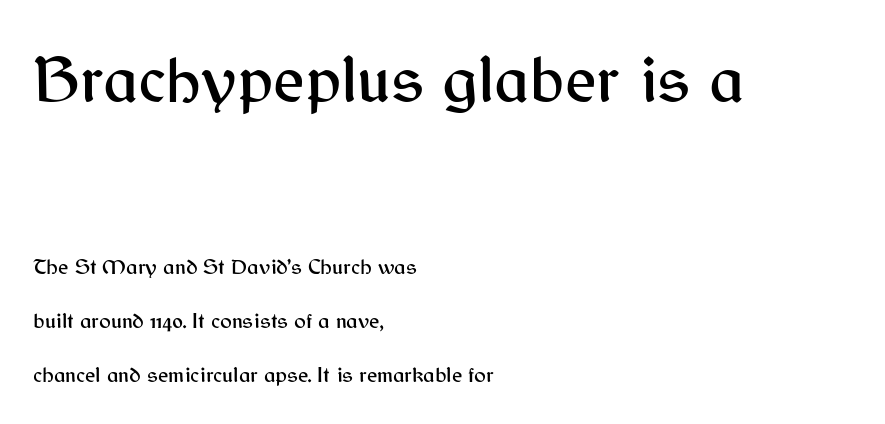
The image shows 67 px sans-serif type, upright; set left-aligned, loose line spacing (2.45x), normal letter spacing, not underlined; the first (top) block is 3.05x larger; medium stroke contrast and a medium x-height.
